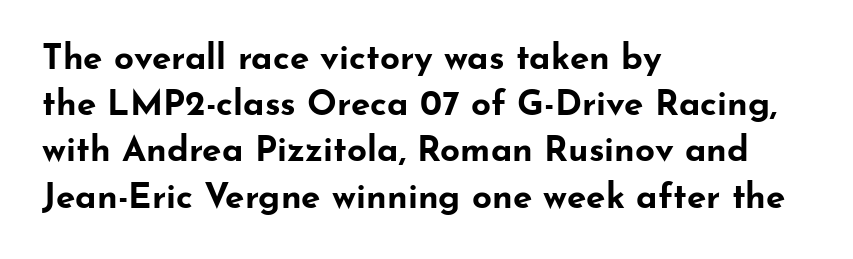
Q: Is the text bold? A: Yes.
Q: Is the text italic (slanted)? A: No, it is upright.
Q: Is the typeface a serif or a sans-serif typeface? A: Sans-serif.
Q: Is the text underlined? A: No.
Q: How is the paragraph aligned? A: Left-aligned.
Q: Is the spacing between letters normal or unusually wide? A: Normal.
Q: Is the spacing between lines tight, normal or loose? A: Normal.
Q: Width (condensed, normal, or wide)? A: Wide.
Q: Stroke contrast? A: Low.
Q: x-height? A: Small.
Q: Monospaced? A: No.
